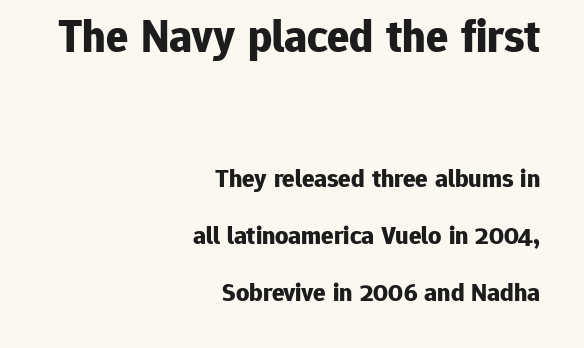
The image shows 46 px bold sans-serif type, upright; set right-aligned, loose line spacing (2.2x), normal letter spacing, not underlined; the first (top) block is 1.77x larger; low stroke contrast and a medium x-height.
